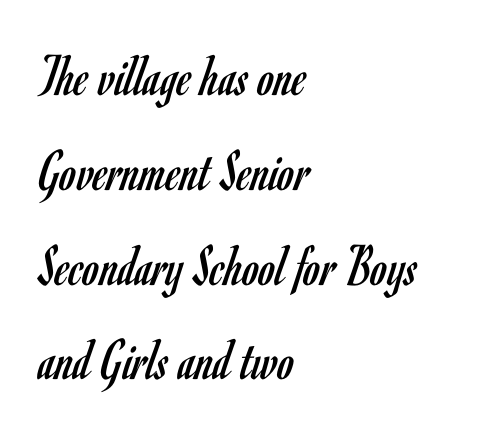
You could not count columns in this text — the font is proportionally spaced. Descenders are the only things crossing below the line. Tracking value appears to be zero — textbook default spacing. The strokes are not fattened; the text isn't bold. Horizontally, the lines are justified to the leading edge only. These lines sit exactly where default settings would place them.
